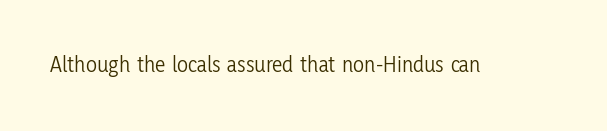
{"italic": "no", "bold": "no", "underline": "no", "letter_spacing": "normal", "letter_spacing_em": 0.0, "glyph_px": 23}
